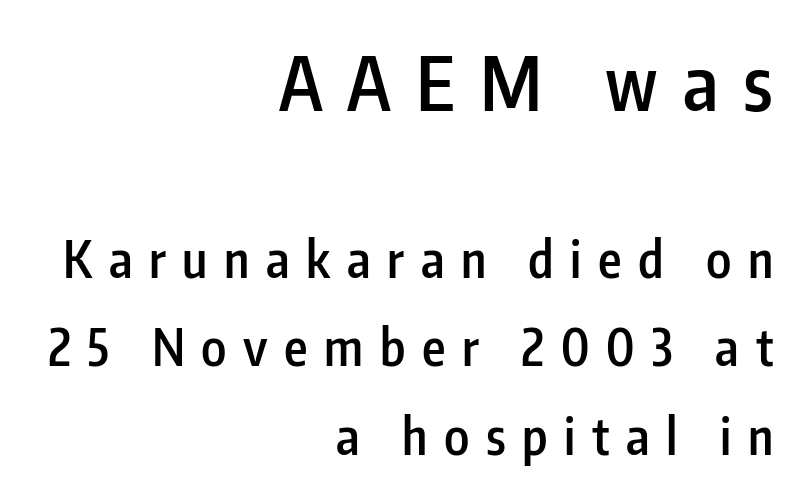
Compared with a flush-left layout, this one pins lines to the opposite, right side. Size hierarchy here favors the leading block over the trailing one. Emphasis by weight is partial: semibold. Look at the tracking — it's clearly loosened, letters drifting apart.
